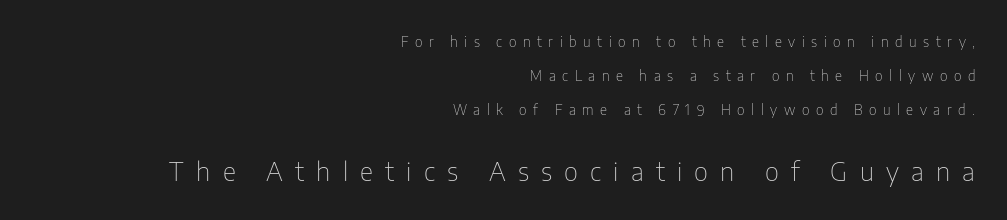
The image shows 26 px text type, upright; set right-aligned, loose line spacing (2.42x), unusually wide letter spacing (+0.47 em), not underlined; the second (bottom) block is 1.86x larger.
